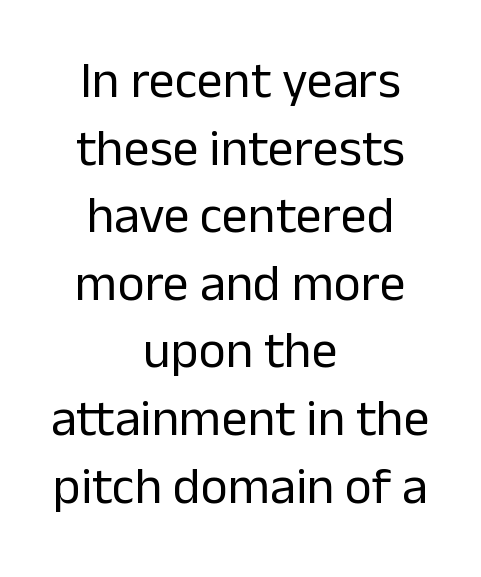
The image shows 52 px regular-weight sans-serif type, upright; set centered, normal line spacing (1.3x), normal letter spacing, not underlined; low stroke contrast and a medium x-height.
